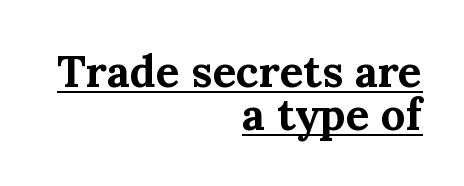
Right-aligned paragraph, ragged on the left. Short note: letters normally spaced. The passage shown is emphatically bold. This is the regular roman posture of the typeface.
